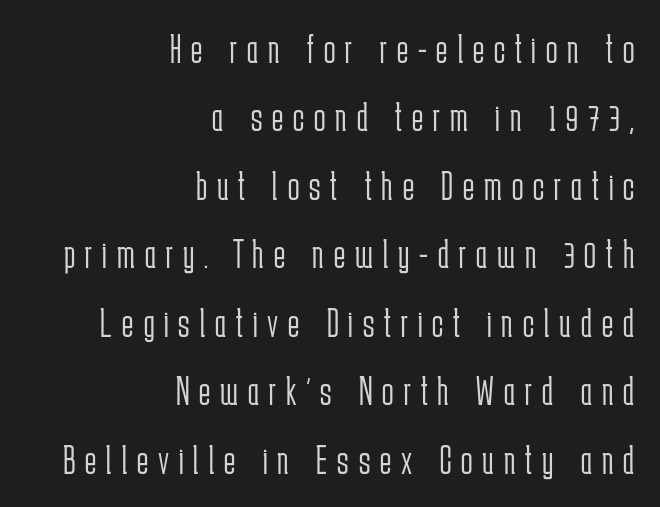
Descenders are the only things crossing below the line. A quiet, ordinary-to-light weight characterises the typeface. Regarding leading, the lines here are spaced in the standard way. When letters stand straight like this, we call the style roman or upright. The passage is arranged like a letterhead date or caption credit — flush right.
